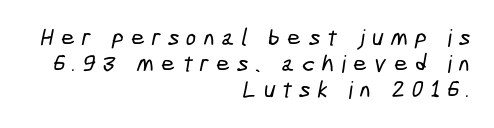
{"underline": "no", "align": "right", "line_spacing": "tight", "line_spacing_ratio": 1.09, "letter_spacing": "wide", "letter_spacing_em": 0.3, "glyph_px": 24}
